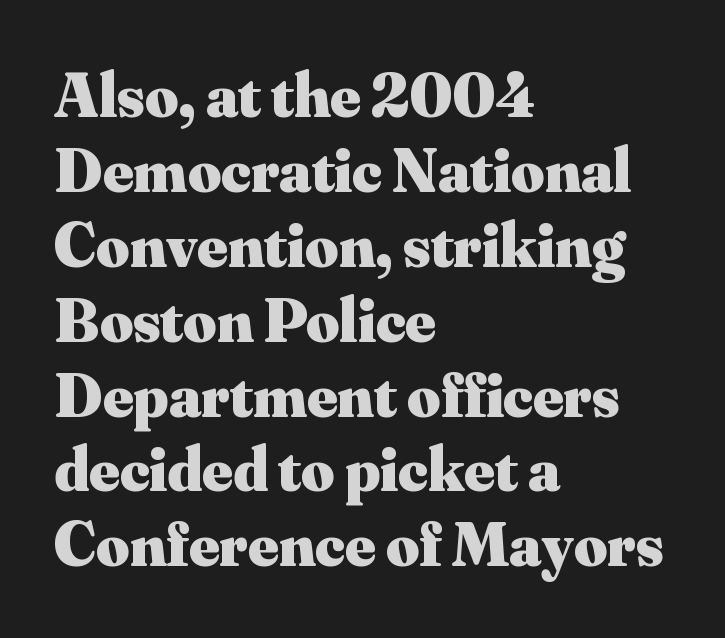
Q: Is the text bold? A: Yes.
Q: Is the text italic (slanted)? A: No, it is upright.
Q: Is the typeface a serif or a sans-serif typeface? A: Serif.
Q: Is the text underlined? A: No.
Q: How is the paragraph aligned? A: Left-aligned.
Q: Is the spacing between letters normal or unusually wide? A: Normal.
Q: Width (condensed, normal, or wide)? A: Normal.
Q: Stroke contrast? A: Medium.
Q: x-height? A: Small.
Q: Monospaced? A: No.
